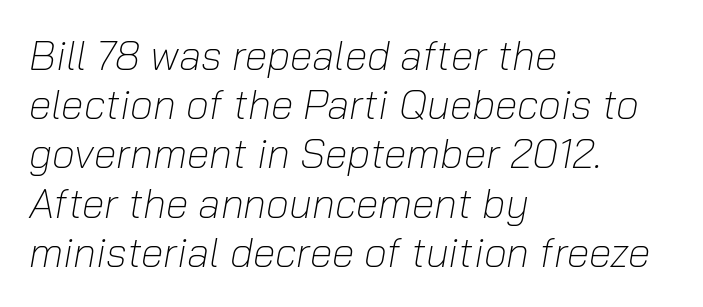
Where is the straight margin? On the left. Counters stay open thanks to moderate or lighter strokes. Observe the ordinary spacing: letters are neighbours, not strangers. The strip under each line holds only bare page. Rendered with sloped, italic letterforms. The face used here is proportionally spaced, like ordinary book or web type.
